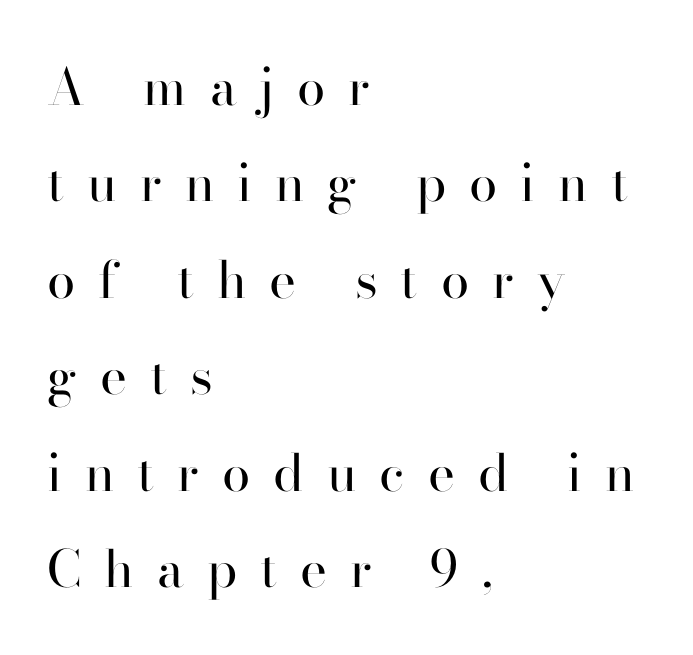
{"serif": "yes", "italic": "no", "bold": "no", "weight": "regular", "width": "normal", "stroke_contrast": "high", "x_height": "small", "monospaced": "no", "underline": "no", "align": "left", "line_spacing_ratio": 1.89, "letter_spacing": "wide", "letter_spacing_em": 0.45, "glyph_px": 51}
